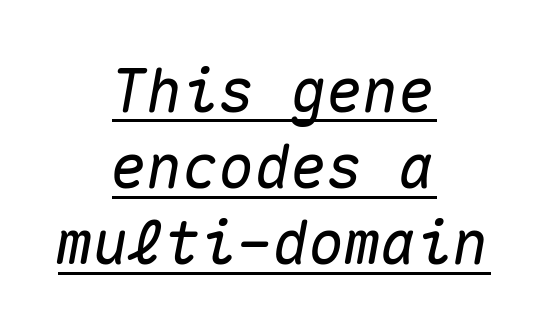
Q: Is the text italic (slanted)? A: Yes, it leans right by about 10 degrees.
Q: Is the text underlined? A: Yes.
Q: How is the paragraph aligned? A: Centered.
Q: Is the spacing between letters normal or unusually wide? A: Normal.
Q: Is the spacing between lines tight, normal or loose? A: Normal.
Q: Width (condensed, normal, or wide)? A: Normal.
Q: Stroke contrast? A: Medium.
Q: x-height? A: Medium.
Q: Monospaced? A: Yes.
